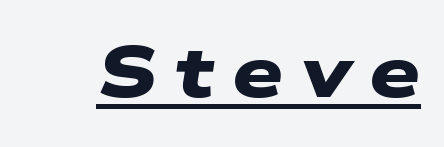
Look at the tracking — it's clearly loosened, letters drifting apart. The specimen includes a rule beneath the text block's lines. These lines are rendered in a variable-pitch font. Notice how thick the strokes are: this is what a full bold looks like. To sum up the face: it is a sans, with no serifs.
